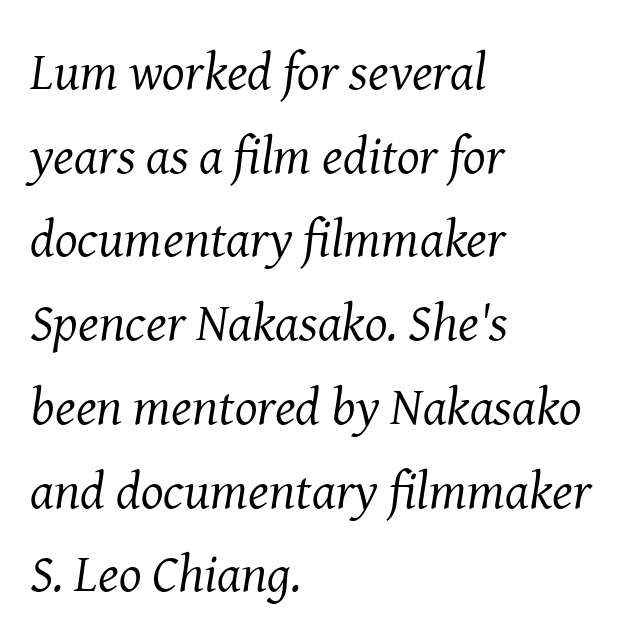
{"serif": "yes", "italic": "yes", "lean": "right", "slant_degrees": 8, "bold": "no", "weight": "regular", "width": "normal", "stroke_contrast": "medium", "x_height": "medium", "monospaced": "no", "underline": "no", "align": "left", "line_spacing": "normal", "line_spacing_ratio": 1.58, "letter_spacing": "normal", "letter_spacing_em": 0.0, "glyph_px": 53}
